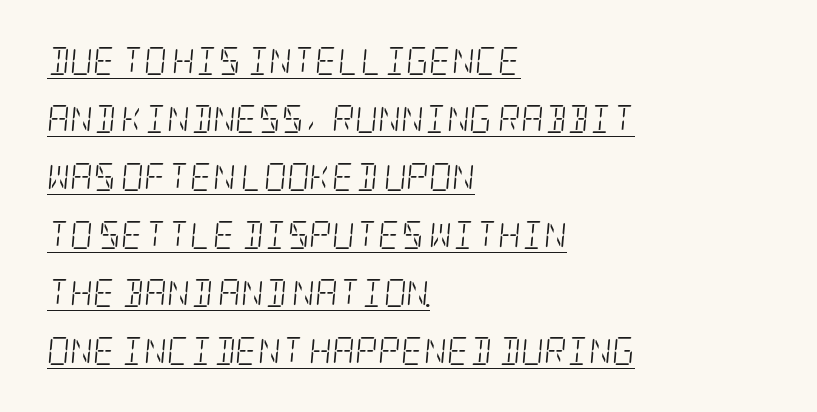
The image shows 28 px light, condensed serif type, italic (leaning right); set left-aligned, loose line spacing (2.07x), normal letter spacing, underlined; low stroke contrast and a large x-height.
